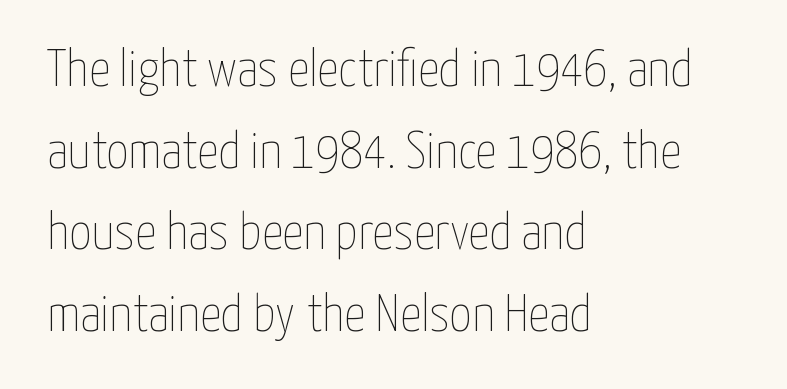
{"italic": "no", "bold": "no", "weight": "thin", "width": "condensed", "stroke_contrast": "low", "x_height": "medium", "monospaced": "no", "underline": "no", "align": "left", "line_spacing": "normal", "line_spacing_ratio": 1.54, "letter_spacing": "normal", "letter_spacing_em": 0.0, "glyph_px": 53}
